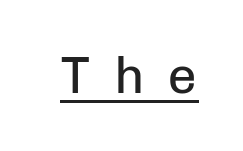
Q: Is the text bold? A: No.
Q: Is the text italic (slanted)? A: No, it is upright.
Q: Is the typeface a serif or a sans-serif typeface? A: Sans-serif.
Q: Is the text underlined? A: Yes.
Q: Is the spacing between letters normal or unusually wide? A: Unusually wide.
Q: Width (condensed, normal, or wide)? A: Normal.
Q: Stroke contrast? A: Low.
Q: x-height? A: Medium.
Q: Monospaced? A: Yes.
